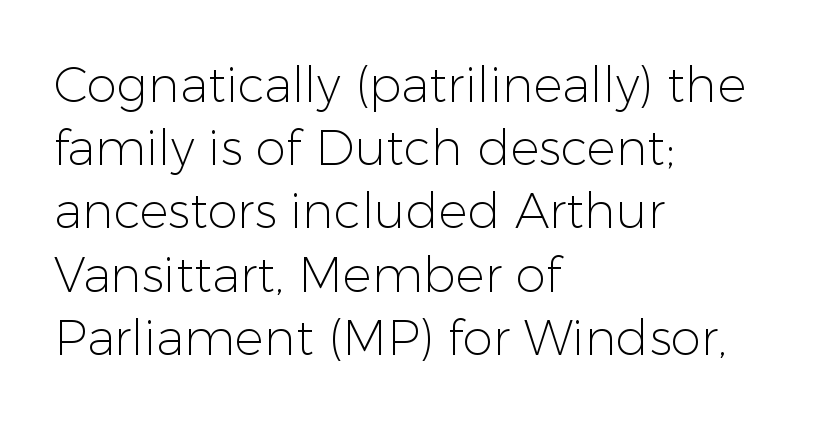
{"serif": "no", "italic": "no", "bold": "no", "weight": "light", "width": "normal", "stroke_contrast": "low", "x_height": "medium", "monospaced": "no", "underline": "no", "align": "left", "line_spacing": "normal", "line_spacing_ratio": 1.29, "letter_spacing": "normal", "letter_spacing_em": 0.0, "glyph_px": 49}
